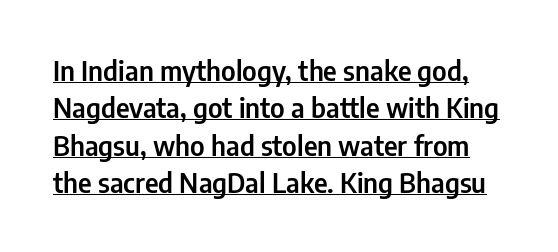
The image shows 27 px text type, upright; set normal line spacing (1.38x), normal letter spacing, underlined.
